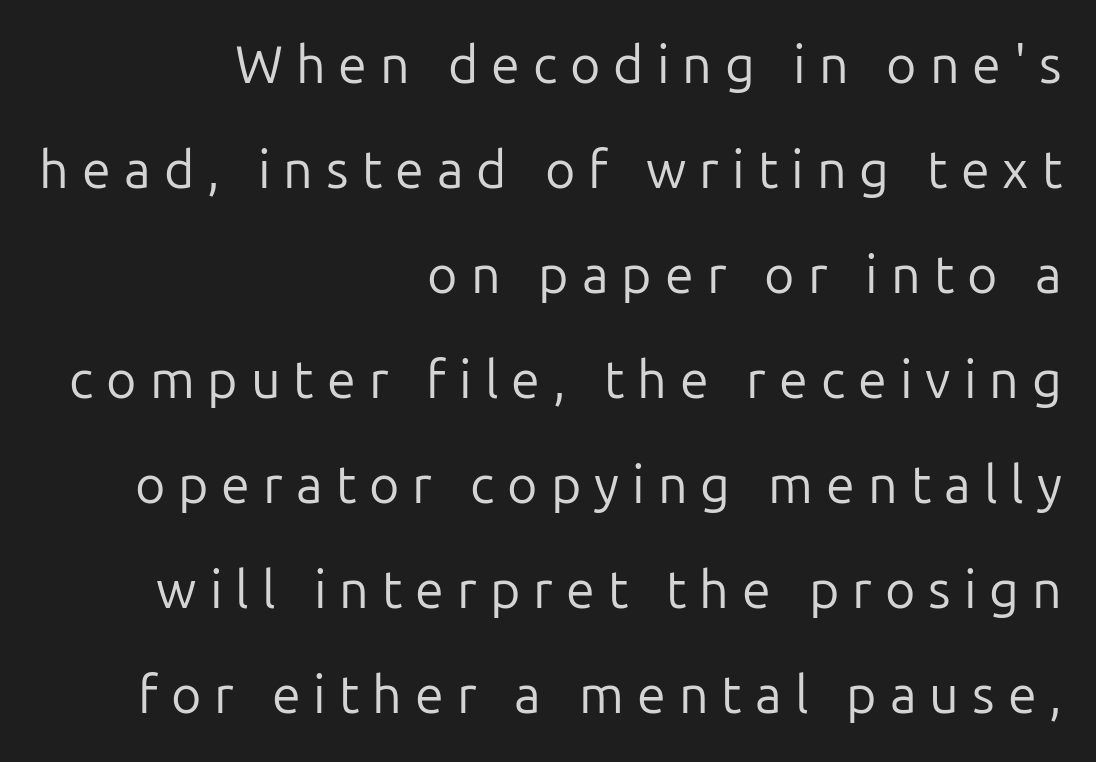
The image shows 52 px regular-weight sans-serif type, upright; set right-aligned, loose line spacing (2.02x), unusually wide letter spacing (+0.25 em), not underlined; low stroke contrast and a medium x-height.
